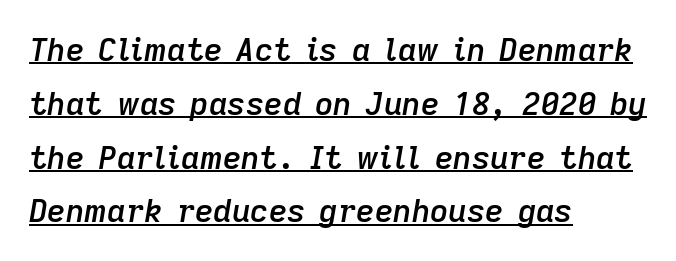
{"italic": "yes", "lean": "right", "slant_degrees": 9, "bold": "semi", "weight": "semibold", "width": "normal", "stroke_contrast": "low", "x_height": "medium", "monospaced": "no", "underline": "yes", "align": "left", "line_spacing": "normal", "line_spacing_ratio": 1.68, "letter_spacing": "normal", "letter_spacing_em": 0.0, "glyph_px": 32}
